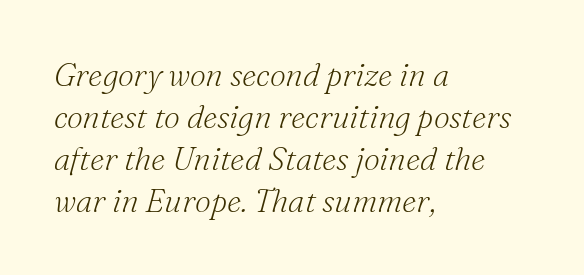
Plain, unruled lines of type. The letterforms sit shoulder to shoulder at normal distance. The passage shown is typed in a proportional face where columns would drift. You can tell it's italic because the verticals aren't actually vertical.
